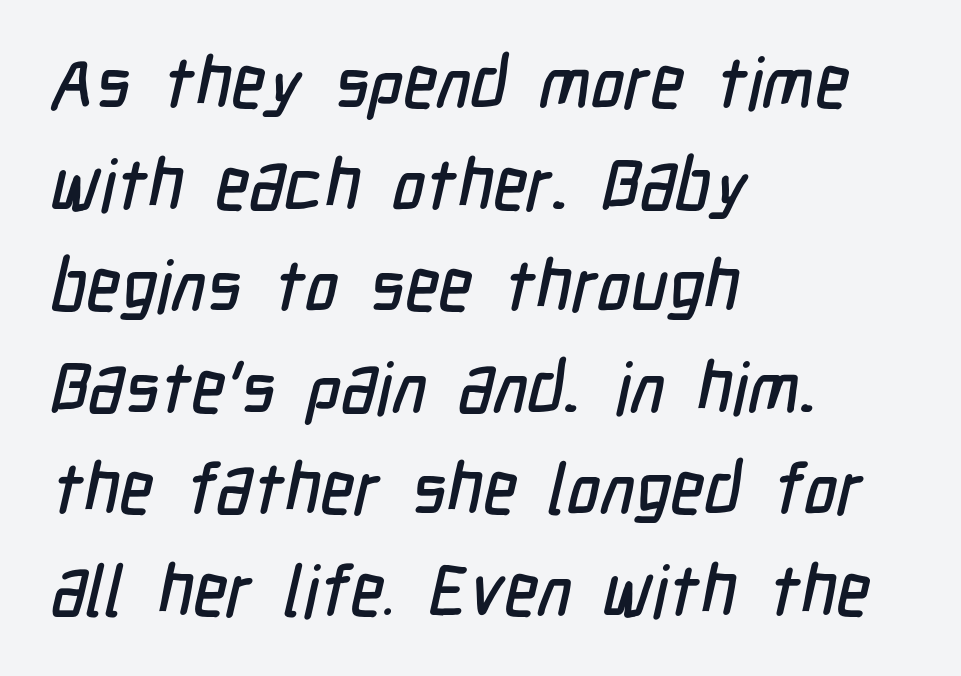
Q: Is the typeface a serif or a sans-serif typeface? A: Sans-serif.
Q: Is the text underlined? A: No.
Q: How is the paragraph aligned? A: Left-aligned.
Q: Is the spacing between letters normal or unusually wide? A: Normal.
Q: Is the spacing between lines tight, normal or loose? A: Normal.
Q: Width (condensed, normal, or wide)? A: Condensed.
Q: Stroke contrast? A: Low.
Q: x-height? A: Medium.
Q: Monospaced? A: No.
